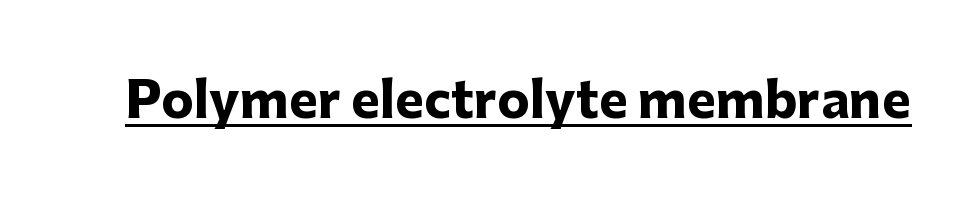
Q: Is the text bold? A: Yes.
Q: Is the text italic (slanted)? A: No, it is upright.
Q: Is the typeface a serif or a sans-serif typeface? A: Sans-serif.
Q: Is the text underlined? A: Yes.
Q: Is the spacing between letters normal or unusually wide? A: Normal.
Q: Width (condensed, normal, or wide)? A: Normal.
Q: Stroke contrast? A: Low.
Q: x-height? A: Medium.
Q: Monospaced? A: No.
